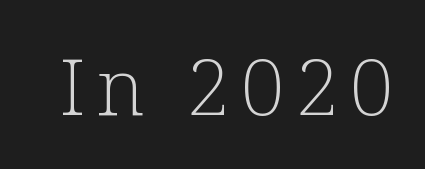
The font's upright variant was chosen for this text. A clean baseline with only descenders dipping below it. In terms of letterform style, serifs are clearly present. Is this a fixed-width face? No — the glyphs have proportional, varying widths. No letter is thick-stroked: the sample isn't bold.
